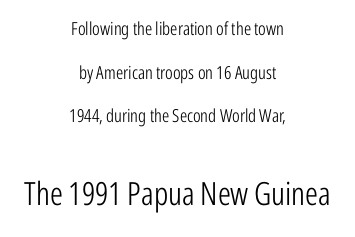
The image shows 32 px light, condensed sans-serif type, upright; set centered, loose line spacing (2.43x), normal letter spacing, not underlined; the second (bottom) block is 1.78x larger; low stroke contrast and a medium x-height.
